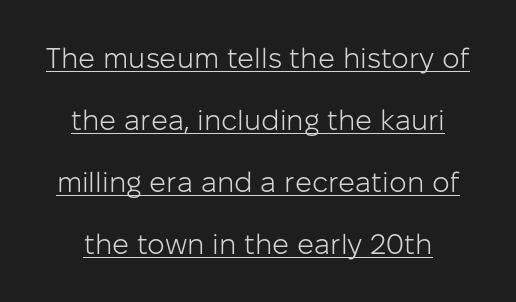
Honestly, the letter spacing is just normal — you wouldn't notice it. Vertical spacing — loose. Regarding serifs, this sample does without them. Posture: straight, roman, zero tilt.
